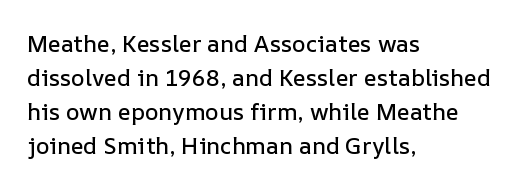
{"italic": "no", "underline": "no", "align": "left", "line_spacing": "normal", "line_spacing_ratio": 1.48, "letter_spacing": "normal", "letter_spacing_em": 0.0, "glyph_px": 23}
